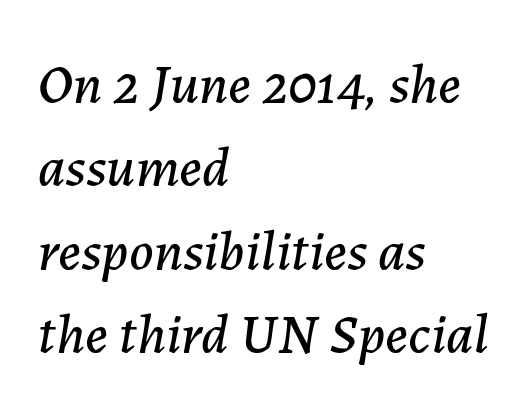
{"italic": "yes", "lean": "right", "slant_degrees": 7, "width": "normal", "stroke_contrast": "low", "x_height": "medium", "monospaced": "no", "underline": "no", "align": "left", "line_spacing": "normal", "line_spacing_ratio": 1.49, "letter_spacing": "normal", "letter_spacing_em": 0.0, "glyph_px": 56}
